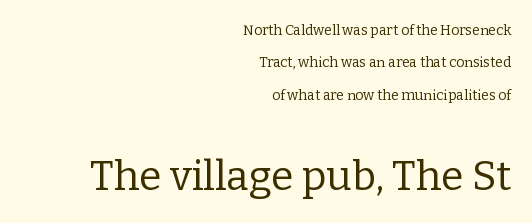
The image shows 41 px regular-weight serif type, upright; set right-aligned, loose line spacing (2.32x), normal letter spacing, not underlined; the second (bottom) block is 2.93x larger; low stroke contrast and a medium x-height.
